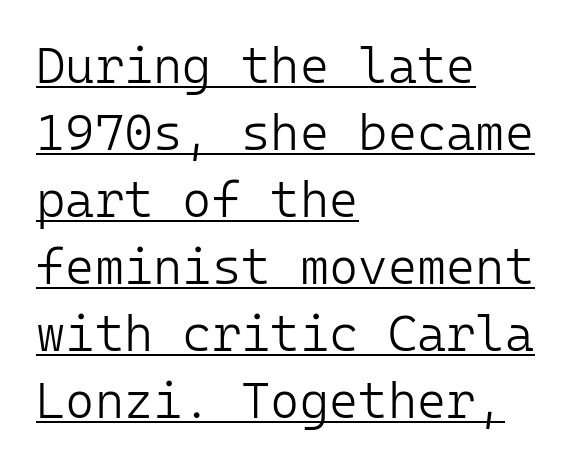
{"serif": "no", "italic": "no", "bold": "no", "weight": "light", "width": "normal", "stroke_contrast": "low", "x_height": "medium", "monospaced": "yes", "underline": "yes", "align": "left", "line_spacing": "normal", "line_spacing_ratio": 1.34, "letter_spacing": "normal", "letter_spacing_em": 0.0, "glyph_px": 50}
